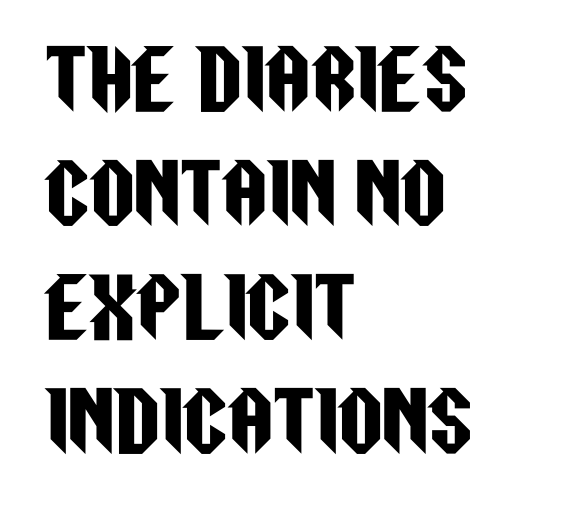
The image shows 78 px condensed sans-serif type, upright; set left-aligned, normal line spacing (1.46x), normal letter spacing, not underlined; low stroke contrast and a large x-height.
